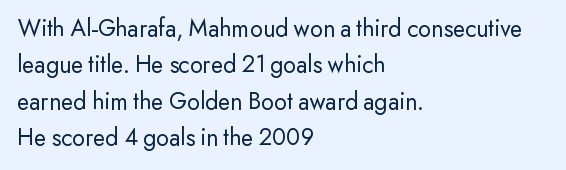
Q: Is the text bold? A: No.
Q: Is the text italic (slanted)? A: No, it is upright.
Q: Is the text underlined? A: No.
Q: How is the paragraph aligned? A: Left-aligned.
Q: Is the spacing between letters normal or unusually wide? A: Normal.
Q: Is the spacing between lines tight, normal or loose? A: Normal.
